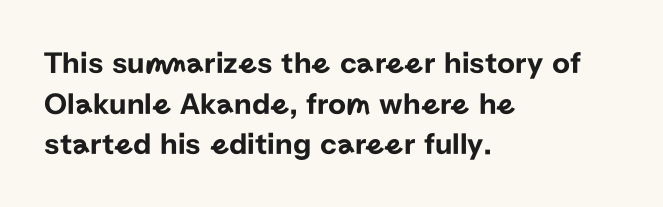
The image shows 31 px sans-serif type, upright; set left-aligned, normal line spacing (1.31x), normal letter spacing, not underlined; low stroke contrast and a medium x-height.
